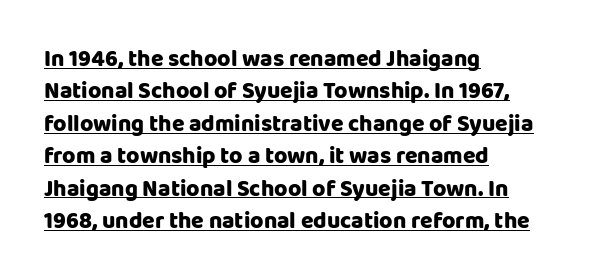
Q: Is the text italic (slanted)? A: No, it is upright.
Q: Is the text underlined? A: Yes.
Q: How is the paragraph aligned? A: Left-aligned.
Q: Is the spacing between letters normal or unusually wide? A: Normal.
Q: Is the spacing between lines tight, normal or loose? A: Normal.
